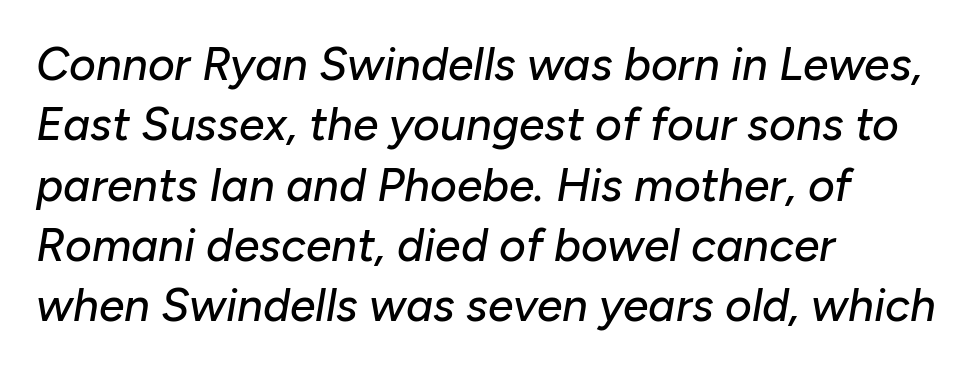
The image shows 46 px text type, italic (leaning right); set left-aligned, normal line spacing (1.31x), normal letter spacing, not underlined; low stroke contrast and a medium x-height.
